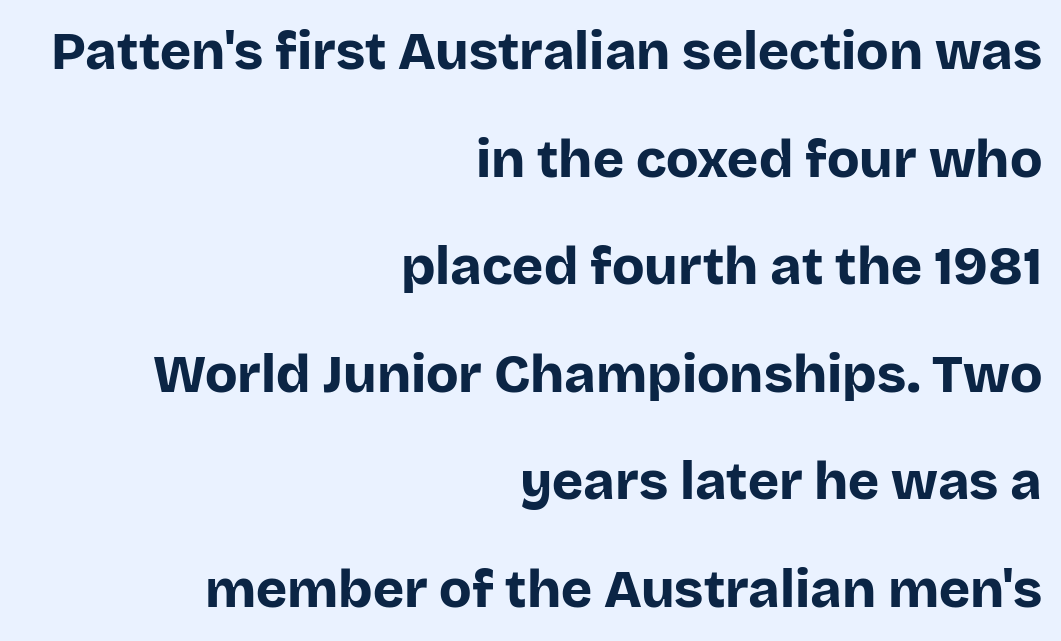
The image shows 53 px bold sans-serif type, upright; set right-aligned, loose line spacing (2.03x), normal letter spacing, not underlined; low stroke contrast and a large x-height.
